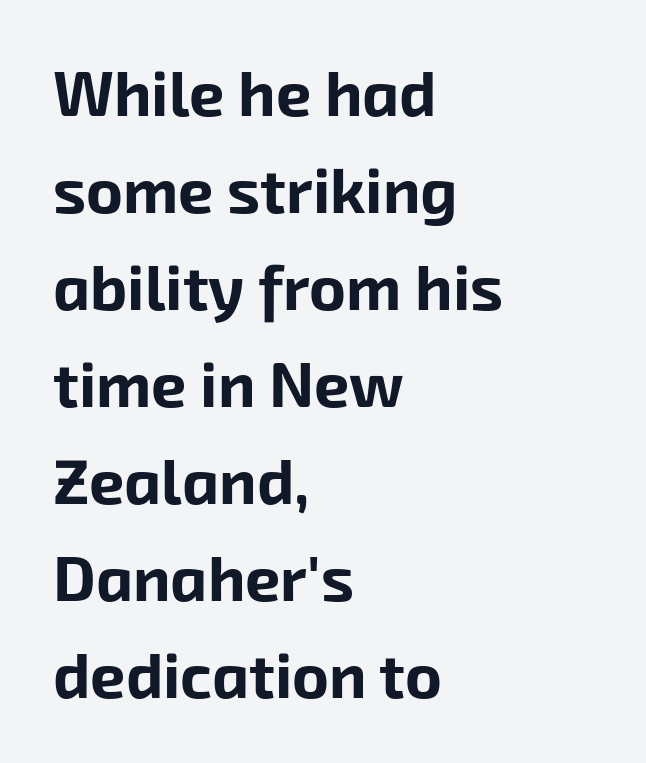
The image shows 63 px bold sans-serif type; set left-aligned, normal line spacing (1.54x), normal letter spacing, not underlined; low stroke contrast and a medium x-height.
